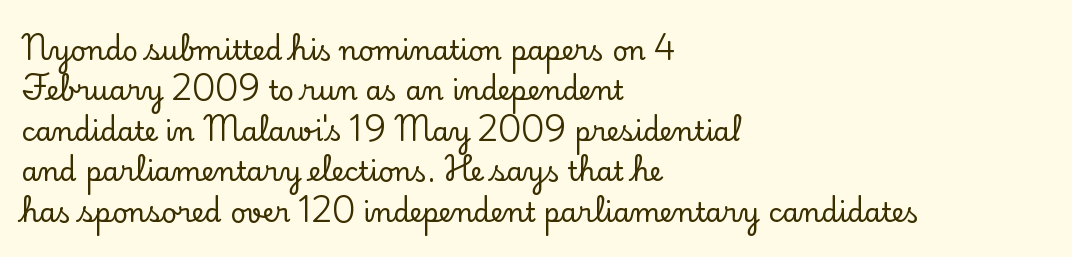
The image shows 27 px text type, upright; set left-aligned, normal line spacing (1.5x), normal letter spacing, not underlined.
